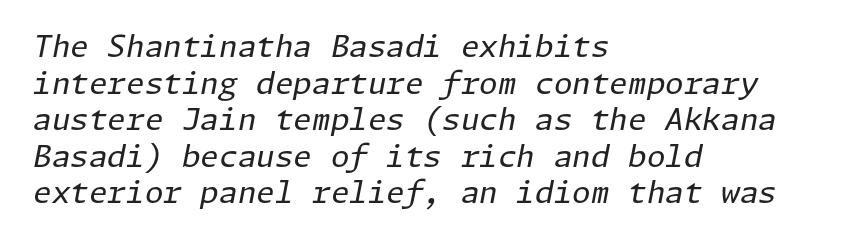
The image shows 30 px regular-weight type, italic (leaning right); set left-aligned, line spacing 1.22x, normal letter spacing, not underlined; low stroke contrast and a medium x-height.
